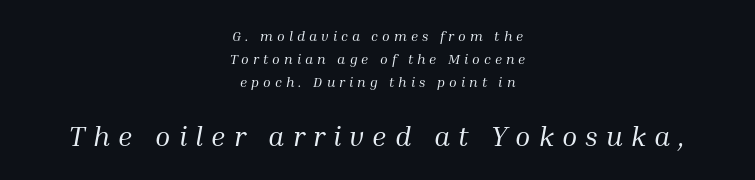
The strokes are not fattened; the text isn't bold. Observe the lean: these are italic letterforms. Someone cranked the tracking dial way up on this one. The vertical gap from one line to the next is medium. You can tell from the footed stems that serif type was used. You get the small type first, then a jump to larger type.
